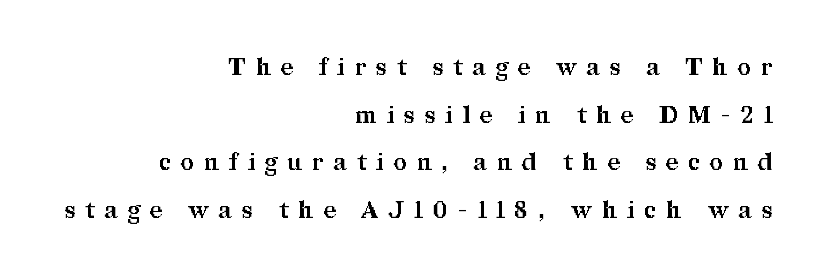
{"italic": "no", "bold": "yes", "underline": "no", "align": "right", "line_spacing": "loose", "line_spacing_ratio": 2.07, "letter_spacing": "wide", "letter_spacing_em": 0.45, "glyph_px": 23}
